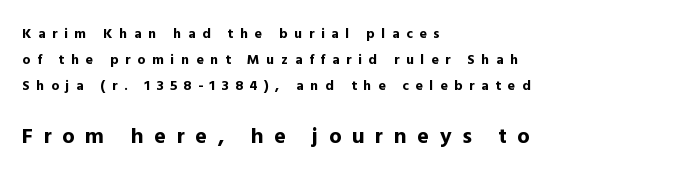
{"italic": "no", "bold": "yes", "underline": "no", "align": "left", "line_spacing_ratio": 1.87, "letter_spacing": "wide", "letter_spacing_em": 0.48, "larger_block": "second", "size_ratio": 1.57, "glyph_px": 22}
